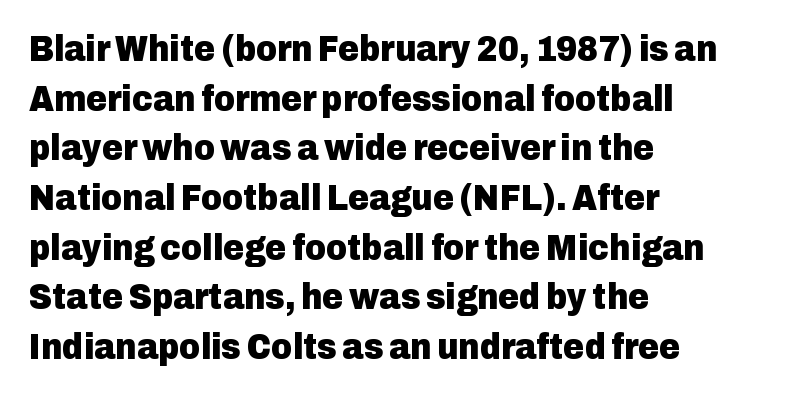
Serifs: no, the terminals of the letterforms are clean. The lines are quadded left. Stroke thickness is high; the sample reads as a true bold. One glance says typical: line gaps are just what's usual. Think of a printed novel: that variable character pitch is what you see here.
